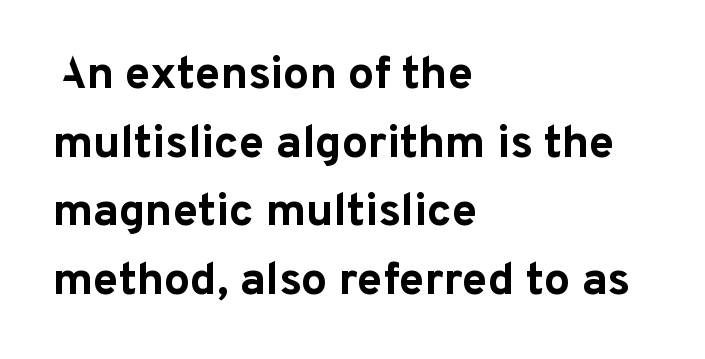
Rendered with straight, roman letterforms. Descenders hang freely into open space. Whoever set this chose a conventional vertical rhythm. On the weight axis this lands at bold, roughly 700. The text block is weighted toward the left margin, trailing off unevenly rightward. Varying glyph widths throughout — classic text-font behaviour.
